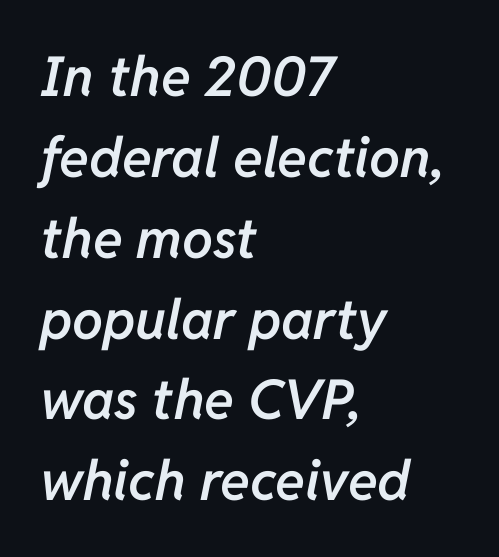
The image shows 55 px semibold type, italic (leaning right); set left-aligned, normal line spacing (1.47x), normal letter spacing, not underlined; low stroke contrast and a medium x-height.
